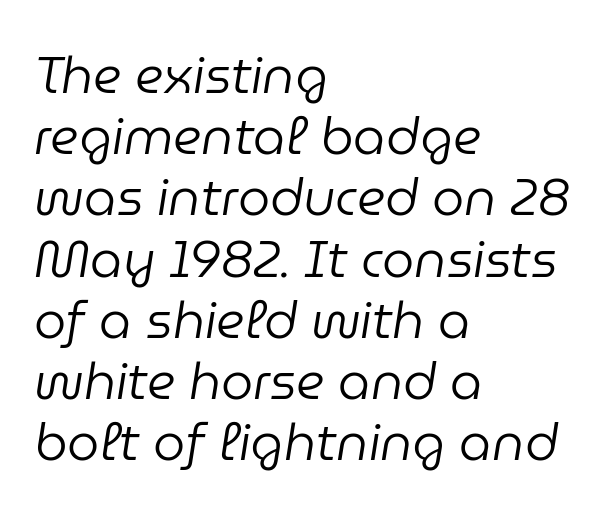
{"italic": "yes", "lean": "right", "slant_degrees": 9, "bold": "no", "weight": "regular", "width": "normal", "stroke_contrast": "low", "x_height": "medium", "monospaced": "no", "underline": "no", "align": "left", "line_spacing_ratio": 1.2, "letter_spacing": "normal", "letter_spacing_em": 0.0, "glyph_px": 51}
